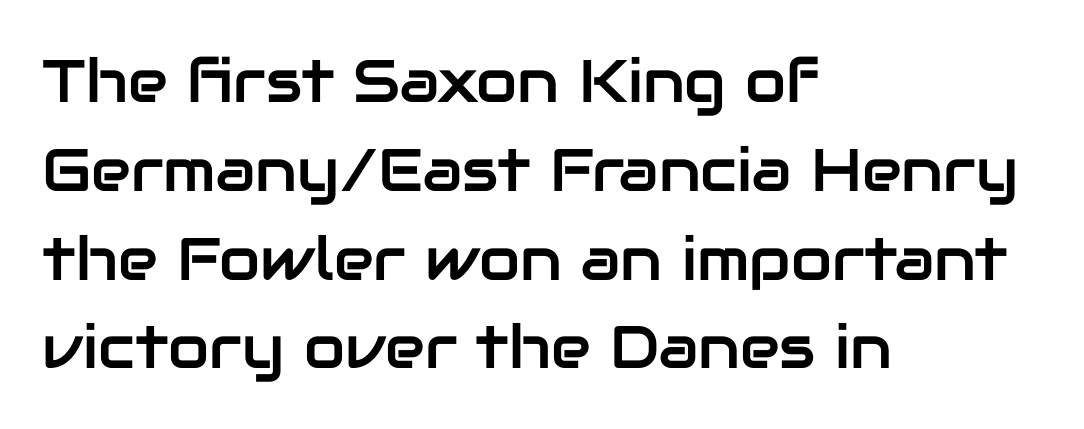
Q: Is the text italic (slanted)? A: No, it is upright.
Q: Is the typeface a serif or a sans-serif typeface? A: Sans-serif.
Q: Is the text underlined? A: No.
Q: How is the paragraph aligned? A: Left-aligned.
Q: Is the spacing between letters normal or unusually wide? A: Normal.
Q: Is the spacing between lines tight, normal or loose? A: Normal.
Q: Width (condensed, normal, or wide)? A: Normal.
Q: Stroke contrast? A: Low.
Q: x-height? A: Medium.
Q: Monospaced? A: No.
